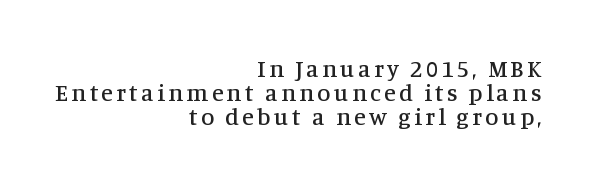
Q: Is the text italic (slanted)? A: No, it is upright.
Q: Is the text underlined? A: No.
Q: How is the paragraph aligned? A: Right-aligned.
Q: Is the spacing between lines tight, normal or loose? A: Tight.
